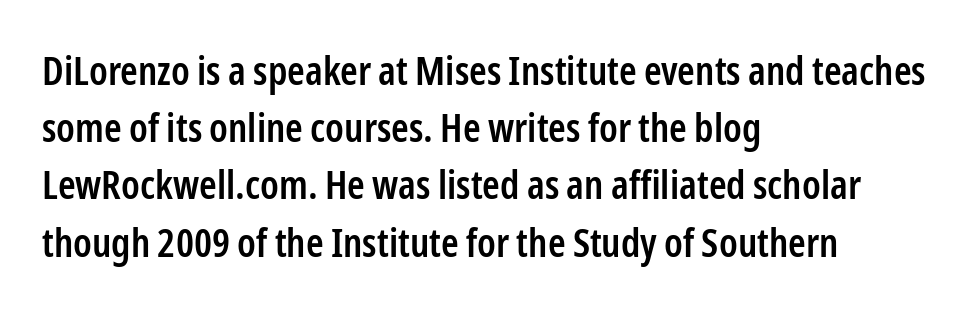
Q: Is the text bold? A: Semi-bold.
Q: Is the text italic (slanted)? A: No, it is upright.
Q: Is the typeface a serif or a sans-serif typeface? A: Sans-serif.
Q: Is the text underlined? A: No.
Q: How is the paragraph aligned? A: Left-aligned.
Q: Is the spacing between letters normal or unusually wide? A: Normal.
Q: Is the spacing between lines tight, normal or loose? A: Normal.
Q: Width (condensed, normal, or wide)? A: Condensed.
Q: Stroke contrast? A: Low.
Q: x-height? A: Medium.
Q: Monospaced? A: No.
